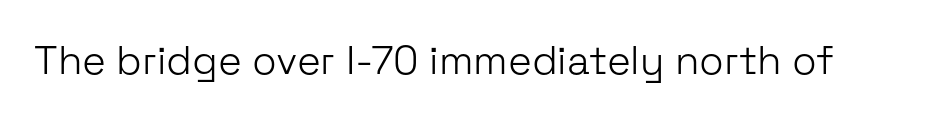
The image shows 40 px light sans-serif type, upright; set normal letter spacing, not underlined; low stroke contrast and a medium x-height.
